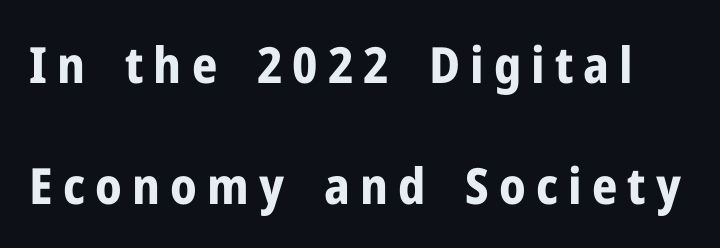
{"serif": "no", "italic": "no", "bold": "yes", "weight": "bold", "width": "normal", "stroke_contrast": "low", "x_height": "medium", "monospaced": "no", "underline": "no", "line_spacing": "loose", "line_spacing_ratio": 2.42, "letter_spacing": "wide", "letter_spacing_em": 0.2, "glyph_px": 50}
